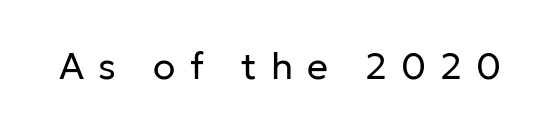
{"serif": "no", "italic": "no", "bold": "no", "weight": "regular", "width": "normal", "stroke_contrast": "low", "x_height": "medium", "monospaced": "no", "underline": "no", "letter_spacing": "wide", "letter_spacing_em": 0.38, "glyph_px": 37}
